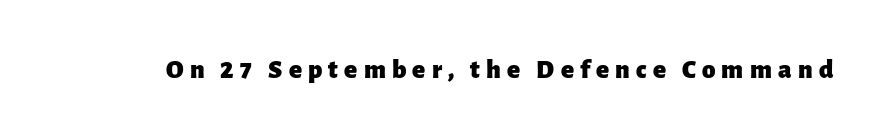
{"italic": "no", "bold": "yes", "underline": "no", "letter_spacing": "wide", "letter_spacing_em": 0.23, "glyph_px": 27}
